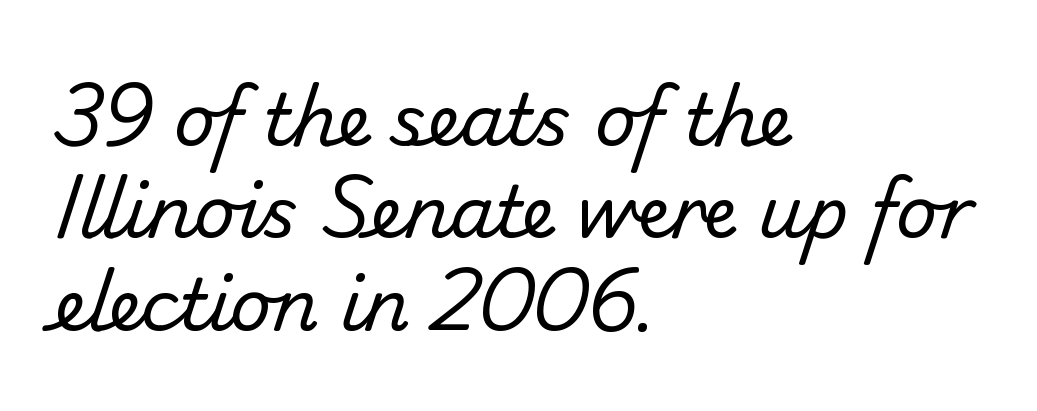
{"serif": "no", "bold": "no", "weight": "regular", "width": "normal", "stroke_contrast": "low", "x_height": "small", "monospaced": "no", "underline": "no", "align": "left", "line_spacing": "normal", "line_spacing_ratio": 1.3, "letter_spacing": "normal", "letter_spacing_em": 0.0, "glyph_px": 71}
